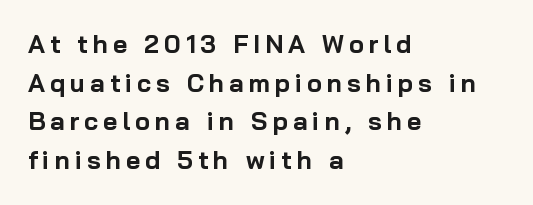
{"italic": "no", "bold": "yes", "underline": "no", "align": "left", "line_spacing": "normal", "line_spacing_ratio": 1.55, "letter_spacing": "wide", "letter_spacing_em": 0.2, "glyph_px": 25}
